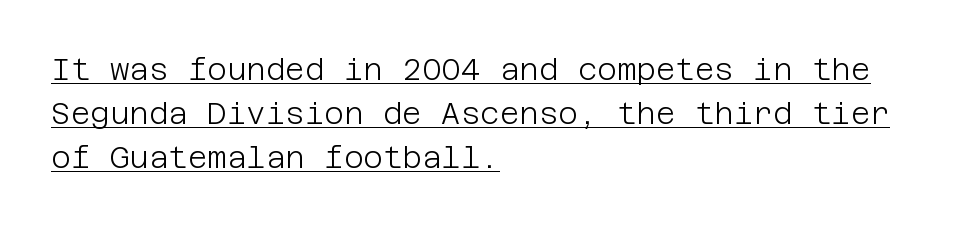
Q: Is the text bold? A: No.
Q: Is the text italic (slanted)? A: No, it is upright.
Q: Is the typeface a serif or a sans-serif typeface? A: Sans-serif.
Q: Is the text underlined? A: Yes.
Q: How is the paragraph aligned? A: Left-aligned.
Q: Is the spacing between letters normal or unusually wide? A: Normal.
Q: Is the spacing between lines tight, normal or loose? A: Normal.
Q: Width (condensed, normal, or wide)? A: Normal.
Q: Stroke contrast? A: Low.
Q: x-height? A: Large.
